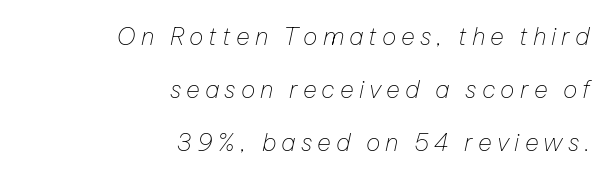
The image shows 24 px text type, italic (leaning right); set right-aligned, loose line spacing (2.21x), unusually wide letter spacing (+0.21 em), not underlined.
